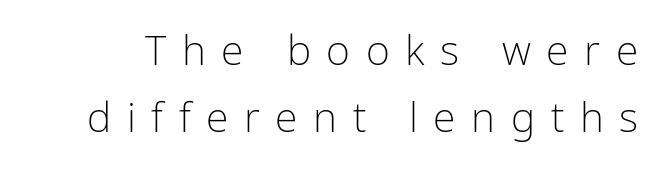
The image shows 41 px light, condensed sans-serif type, upright; set normal line spacing (1.64x), unusually wide letter spacing (+0.38 em), not underlined; low stroke contrast and a medium x-height.
